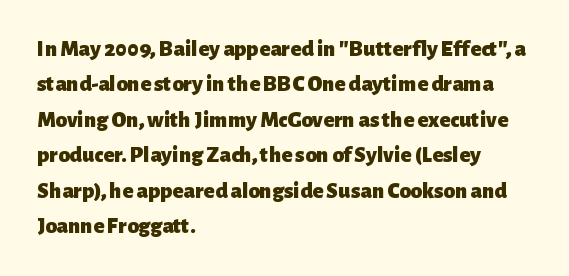
{"italic": "no", "bold": "yes", "underline": "no", "align": "left", "line_spacing": "normal", "line_spacing_ratio": 1.54, "letter_spacing": "normal", "letter_spacing_em": 0.0, "glyph_px": 23}
